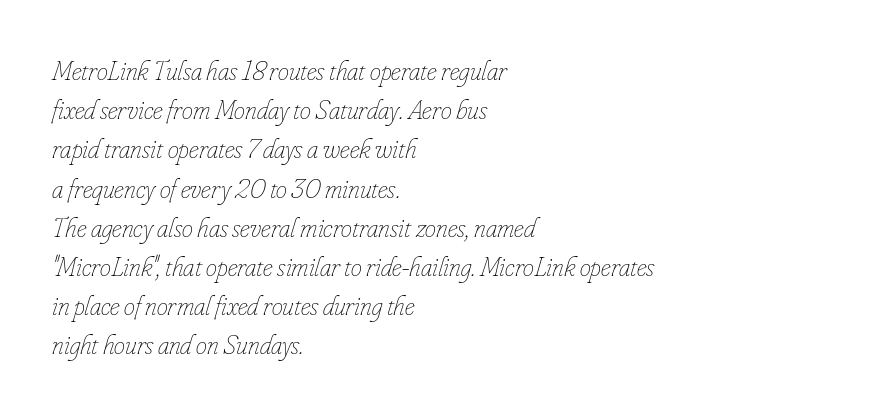
The image shows 28 px thin, condensed type, italic (leaning right); set left-aligned, normal line spacing (1.4x), normal letter spacing, not underlined; low stroke contrast and a small x-height.
